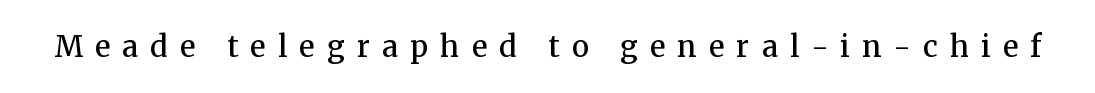
Q: Is the text bold? A: Semi-bold.
Q: Is the text italic (slanted)? A: No, it is upright.
Q: Is the typeface a serif or a sans-serif typeface? A: Serif.
Q: Is the text underlined? A: No.
Q: Is the spacing between letters normal or unusually wide? A: Unusually wide.
Q: Width (condensed, normal, or wide)? A: Normal.
Q: Stroke contrast? A: Medium.
Q: x-height? A: Medium.
Q: Monospaced? A: No.
